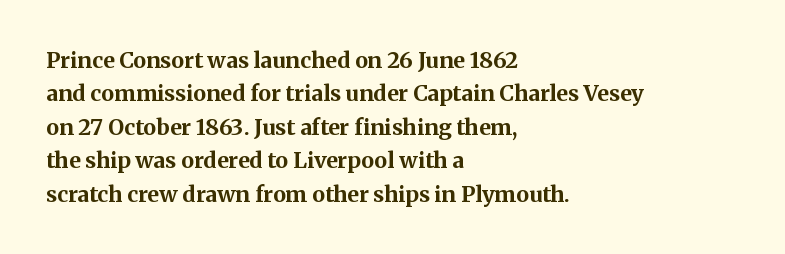
{"italic": "no", "bold": "yes", "underline": "no", "align": "left", "line_spacing": "normal", "line_spacing_ratio": 1.52, "letter_spacing": "normal", "letter_spacing_em": 0.0, "glyph_px": 22}
